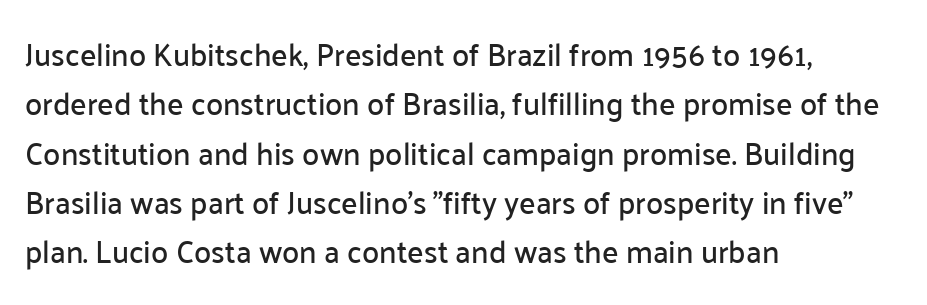
The specimen omits any rule beneath the text block's lines. Letterform terminals end flat and unadorned throughout the passage. Looks like regular typesetting: each glyph gets only the width it needs. How are the letters spaced? Ordinarily, with no added tracking. Line beginnings align vertically; line endings do not.
